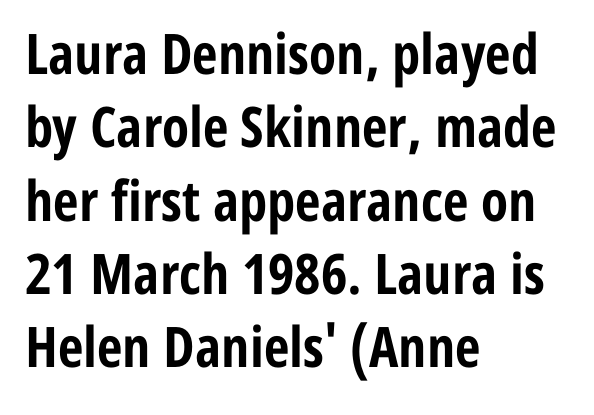
{"serif": "no", "italic": "no", "bold": "yes", "weight": "bold", "width": "condensed", "stroke_contrast": "low", "x_height": "medium", "monospaced": "no", "underline": "no", "align": "left", "line_spacing": "normal", "line_spacing_ratio": 1.31, "letter_spacing": "normal", "letter_spacing_em": 0.0, "glyph_px": 56}
